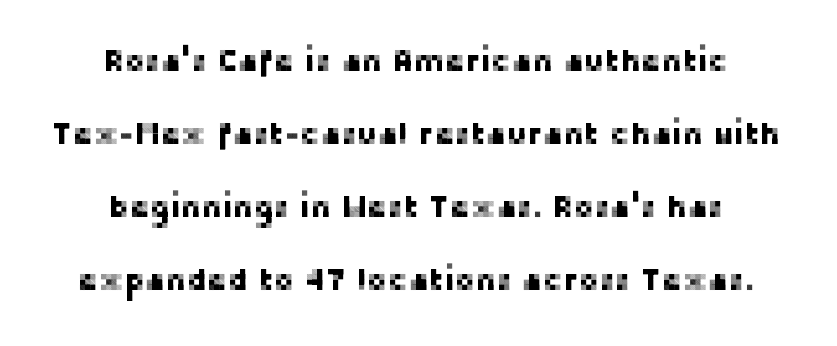
The image shows 31 px sans-serif type, upright; set centered, loose line spacing (2.35x), normal letter spacing, not underlined; low stroke contrast and a medium x-height.
